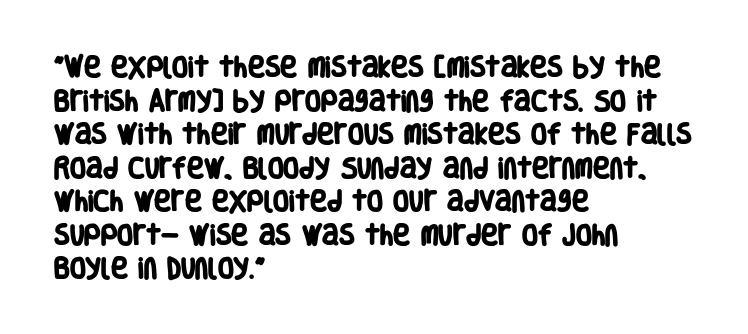
The image shows 23 px bold type; set left-aligned, normal line spacing (1.46x), normal letter spacing, not underlined.
